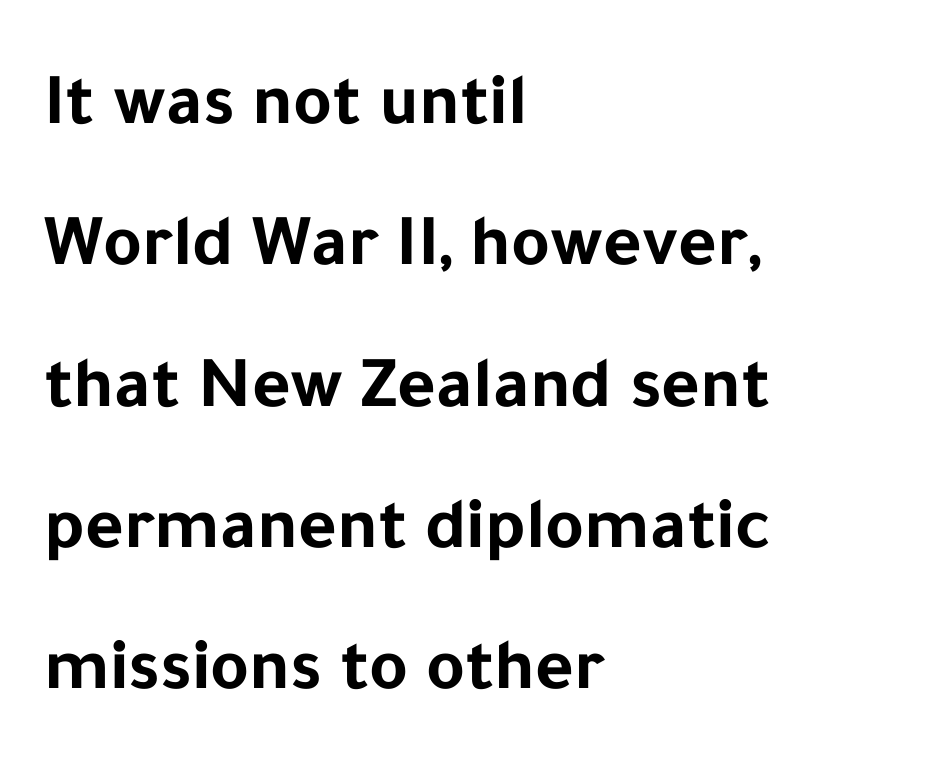
Q: Is the text bold? A: Yes.
Q: Is the text italic (slanted)? A: No, it is upright.
Q: Is the typeface a serif or a sans-serif typeface? A: Sans-serif.
Q: Is the text underlined? A: No.
Q: How is the paragraph aligned? A: Left-aligned.
Q: Is the spacing between letters normal or unusually wide? A: Normal.
Q: Is the spacing between lines tight, normal or loose? A: Loose.
Q: Width (condensed, normal, or wide)? A: Normal.
Q: Stroke contrast? A: Low.
Q: x-height? A: Medium.
Q: Monospaced? A: No.
